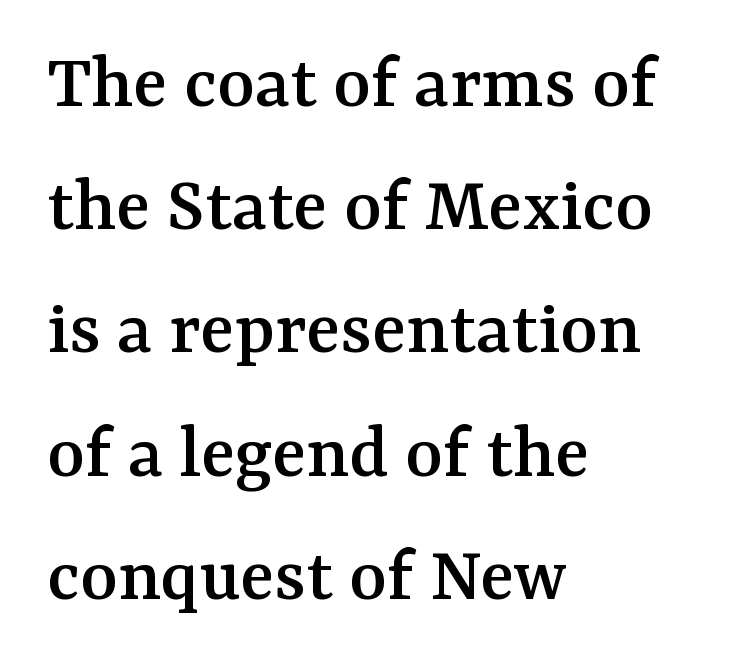
{"serif": "yes", "italic": "no", "width": "normal", "stroke_contrast": "medium", "x_height": "medium", "monospaced": "no", "underline": "no", "align": "left", "line_spacing": "normal", "line_spacing_ratio": 1.54, "letter_spacing": "normal", "letter_spacing_em": 0.0, "glyph_px": 80}
